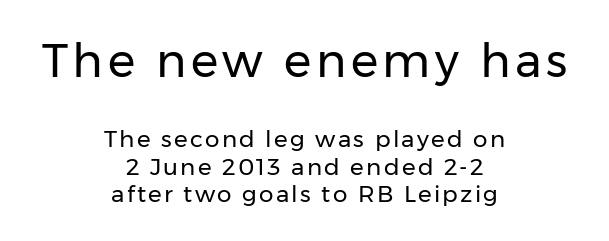
Q: Is the text bold? A: No.
Q: Is the text italic (slanted)? A: No, it is upright.
Q: Is the typeface a serif or a sans-serif typeface? A: Sans-serif.
Q: Is the text underlined? A: No.
Q: How is the paragraph aligned? A: Centered.
Q: Which block of text is set in a larger size, the first (top) or the second (bottom)? A: The first (top) one.
Q: Width (condensed, normal, or wide)? A: Normal.
Q: Stroke contrast? A: Low.
Q: x-height? A: Medium.
Q: Monospaced? A: No.
